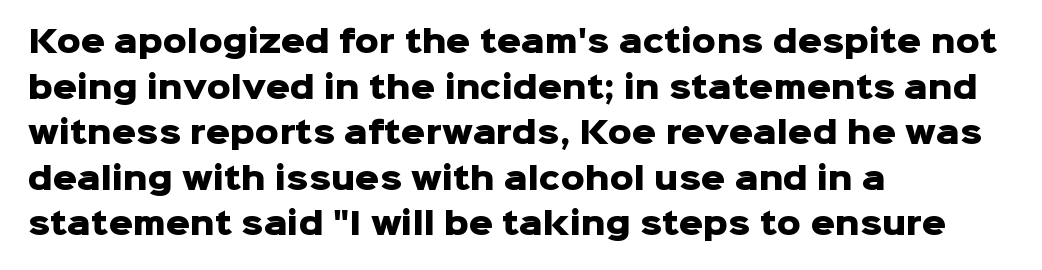
{"serif": "no", "italic": "no", "bold": "yes", "weight": "heavy", "width": "normal", "stroke_contrast": "low", "x_height": "medium", "monospaced": "no", "underline": "no", "align": "left", "line_spacing": "normal", "line_spacing_ratio": 1.52, "letter_spacing": "normal", "letter_spacing_em": 0.0, "glyph_px": 30}
